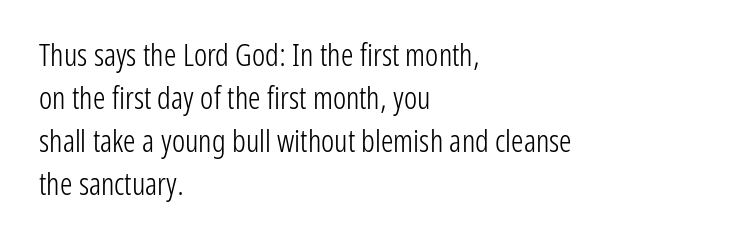
The image shows 31 px light, condensed sans-serif type, upright; set left-aligned, normal line spacing (1.39x), normal letter spacing, not underlined; low stroke contrast and a medium x-height.
